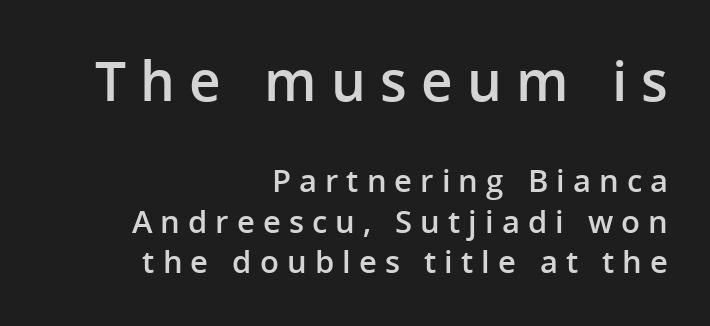
Q: Is the text bold? A: Semi-bold.
Q: Is the text italic (slanted)? A: No, it is upright.
Q: Is the typeface a serif or a sans-serif typeface? A: Sans-serif.
Q: Is the text underlined? A: No.
Q: How is the paragraph aligned? A: Right-aligned.
Q: Is the spacing between letters normal or unusually wide? A: Unusually wide.
Q: Is the spacing between lines tight, normal or loose? A: Normal.
Q: Which block of text is set in a larger size, the first (top) or the second (bottom)? A: The first (top) one.
Q: Width (condensed, normal, or wide)? A: Normal.
Q: Stroke contrast? A: Low.
Q: x-height? A: Medium.
Q: Monospaced? A: No.
